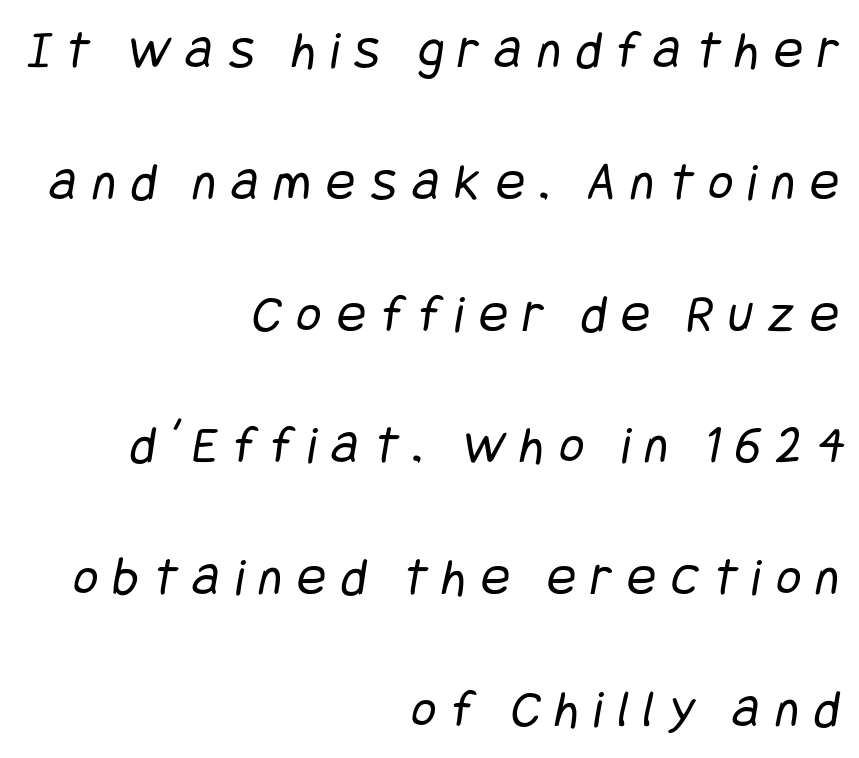
{"serif": "no", "bold": "no", "weight": "regular", "width": "condensed", "stroke_contrast": "low", "x_height": "large", "underline": "no", "align": "right", "line_spacing": "loose", "line_spacing_ratio": 2.44, "letter_spacing": "wide", "letter_spacing_em": 0.28, "glyph_px": 54}
